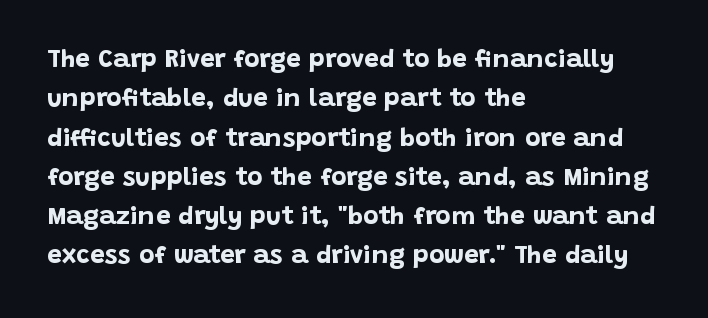
Q: Is the text bold? A: Yes.
Q: Is the text italic (slanted)? A: No, it is upright.
Q: Is the text underlined? A: No.
Q: How is the paragraph aligned? A: Left-aligned.
Q: Is the spacing between letters normal or unusually wide? A: Normal.
Q: Is the spacing between lines tight, normal or loose? A: Normal.
